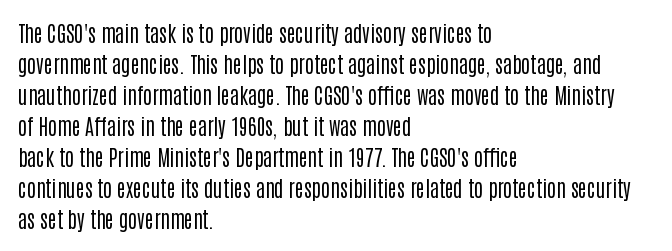
Q: Is the text bold? A: No.
Q: Is the text italic (slanted)? A: No, it is upright.
Q: Is the text underlined? A: No.
Q: How is the paragraph aligned? A: Left-aligned.
Q: Is the spacing between letters normal or unusually wide? A: Normal.
Q: Is the spacing between lines tight, normal or loose? A: Normal.
